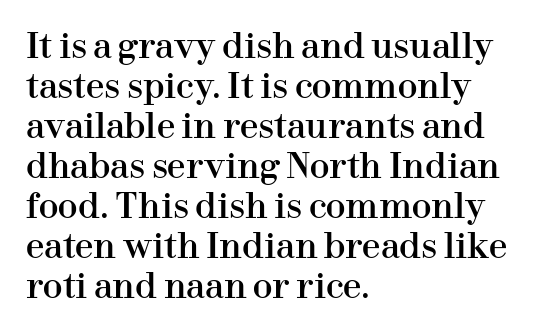
{"serif": "yes", "italic": "no", "width": "normal", "stroke_contrast": "high", "x_height": "medium", "monospaced": "no", "underline": "no", "align": "left", "line_spacing_ratio": 1.21, "letter_spacing": "normal", "letter_spacing_em": 0.0, "glyph_px": 33}
